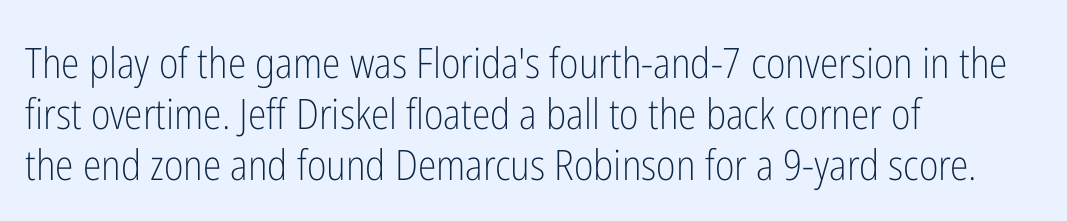
The image shows 42 px light, condensed sans-serif type, upright; set left-aligned, line spacing 1.22x, normal letter spacing, not underlined; low stroke contrast and a medium x-height.
